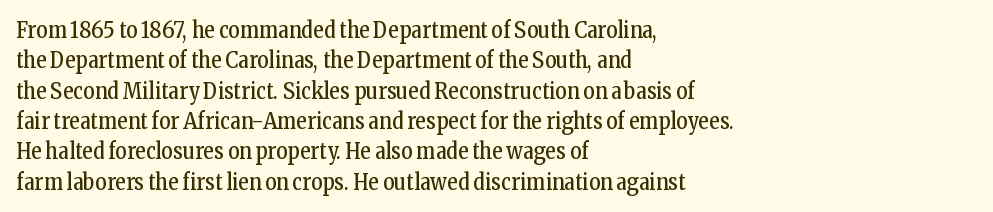
Q: Is the text bold? A: No.
Q: Is the text italic (slanted)? A: No, it is upright.
Q: Is the text underlined? A: No.
Q: How is the paragraph aligned? A: Left-aligned.
Q: Is the spacing between letters normal or unusually wide? A: Normal.
Q: Is the spacing between lines tight, normal or loose? A: Normal.
